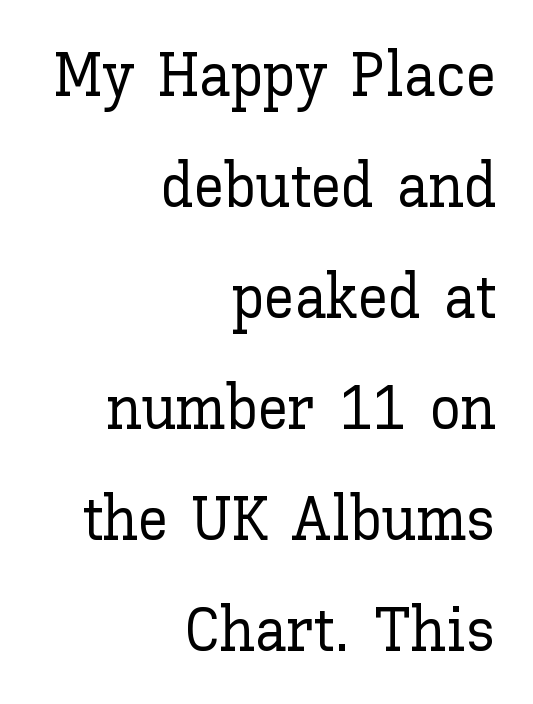
The strip under each line holds only bare page. The rendering keeps characters at their native spacing. Visually the block forms a straight wall on the right and a jagged coastline on the left. Note the varied advance widths — an 'i' is clearly narrower than an 'm'. The font's upright variant was chosen for this text.
